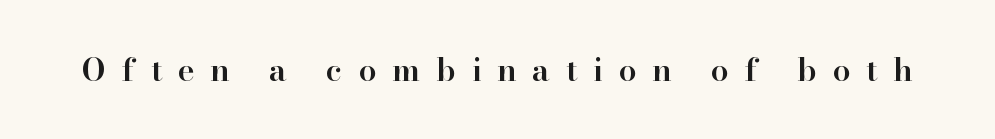
The face used here is seriffed, in the tradition of book romans. Spacing between characters has been opened up far beyond the box default. A typesetter would call this proportional, since set widths differ per character. Check the space under the baseline: it is left empty.
